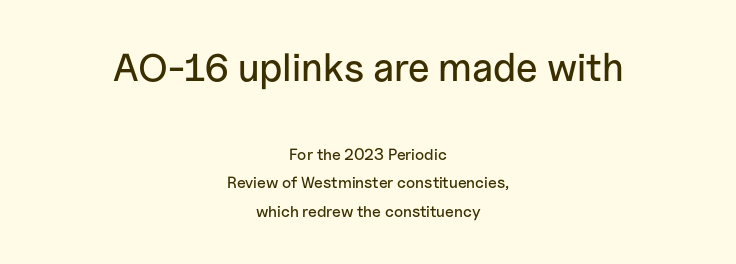
Italic? Not at all — the glyphs are vertical. A typesetter would call this proportional, since set widths differ per character. You could call the tracking neutral — neither tight nor loose. No feet cap the strokes, marking this as sans-serif type. Teacher's note: observe the equal gaps on both sides — that is centered alignment. Does the bottom block carry the larger type? No, the top block does.
